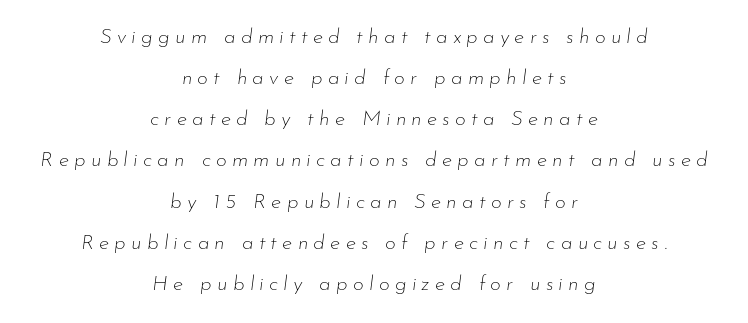
{"italic": "yes", "lean": "right", "slant_degrees": 7, "bold": "no", "underline": "no", "align": "center", "line_spacing": "loose", "line_spacing_ratio": 1.96, "letter_spacing": "wide", "letter_spacing_em": 0.25, "glyph_px": 21}
